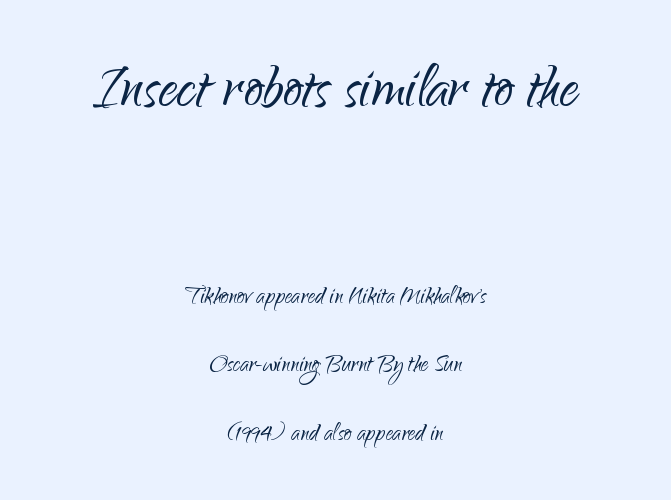
The image shows 76 px light sans-serif type; set centered, loose line spacing (2.27x), normal letter spacing, not underlined; the first (top) block is 2.53x larger; low stroke contrast and a small x-height.
